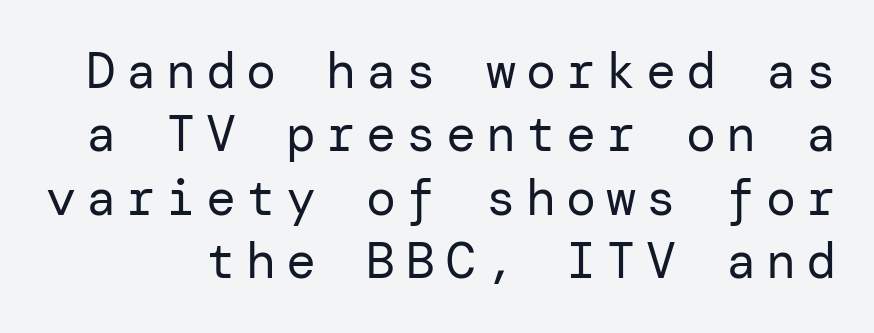
Q: Is the text bold? A: No.
Q: Is the text italic (slanted)? A: No, it is upright.
Q: Is the typeface a serif or a sans-serif typeface? A: Sans-serif.
Q: Is the text underlined? A: No.
Q: Is the spacing between letters normal or unusually wide? A: Unusually wide.
Q: Is the spacing between lines tight, normal or loose? A: Normal.
Q: Width (condensed, normal, or wide)? A: Normal.
Q: Stroke contrast? A: Low.
Q: x-height? A: Medium.
